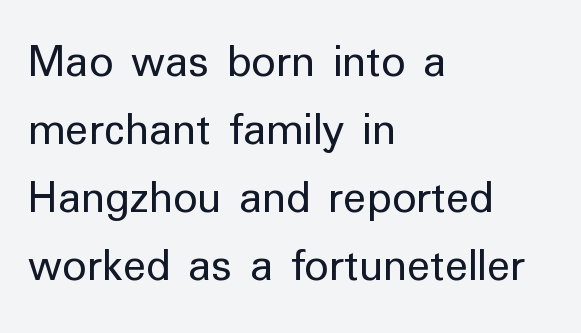
Looks like regular typesetting: each glyph gets only the width it needs. The designer left line spacing at the default. This sample uses a sans-serif face. Letter spacing: default.
